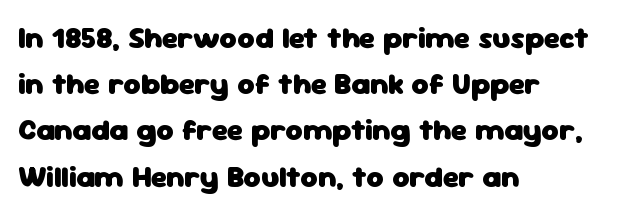
Q: Is the text bold? A: Yes.
Q: Is the text italic (slanted)? A: No, it is upright.
Q: Is the typeface a serif or a sans-serif typeface? A: Sans-serif.
Q: Is the text underlined? A: No.
Q: How is the paragraph aligned? A: Left-aligned.
Q: Is the spacing between letters normal or unusually wide? A: Normal.
Q: Is the spacing between lines tight, normal or loose? A: Normal.
Q: Width (condensed, normal, or wide)? A: Normal.
Q: Stroke contrast? A: Low.
Q: x-height? A: Medium.
Q: Monospaced? A: No.
